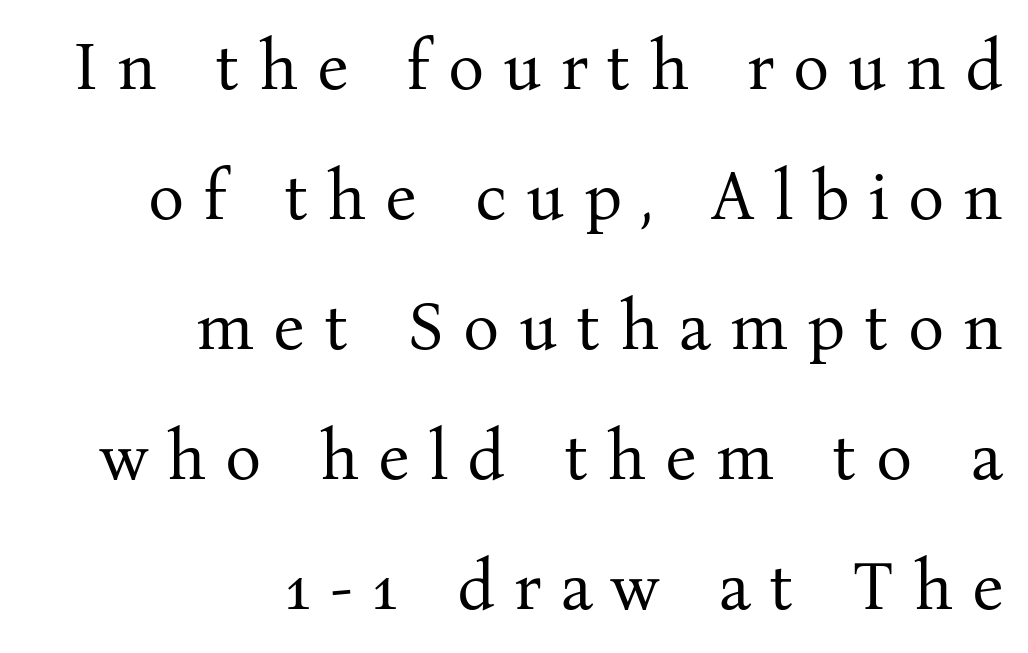
Q: Is the text bold? A: No.
Q: Is the text italic (slanted)? A: No, it is upright.
Q: Is the typeface a serif or a sans-serif typeface? A: Serif.
Q: Is the text underlined? A: No.
Q: How is the paragraph aligned? A: Right-aligned.
Q: Is the spacing between letters normal or unusually wide? A: Unusually wide.
Q: Is the spacing between lines tight, normal or loose? A: Loose.
Q: Width (condensed, normal, or wide)? A: Normal.
Q: Stroke contrast? A: Medium.
Q: x-height? A: Medium.
Q: Monospaced? A: No.
